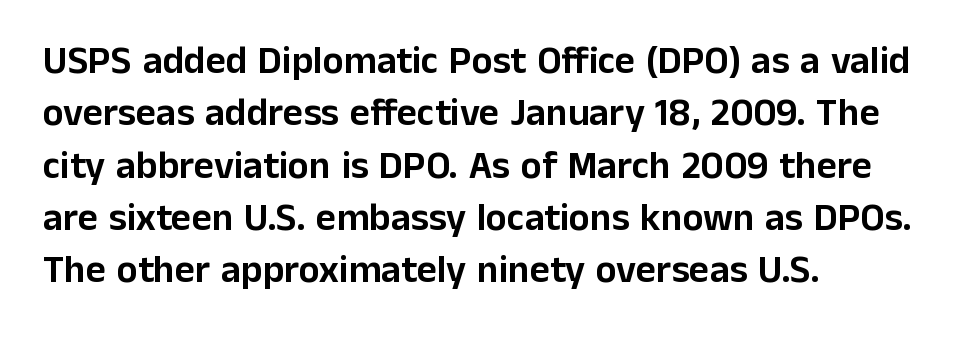
The letters stand upright; this is a roman face. Look at the tracking — it's just the regular setting, nothing added. Unmarked baselines from the first word to the last. The paragraph shown leans on its left margin.
